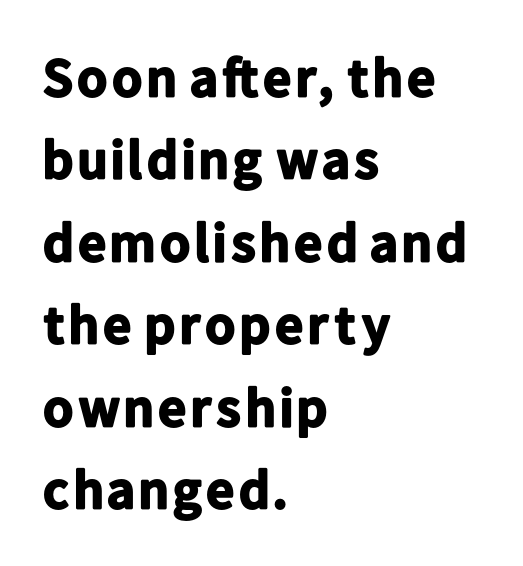
The image shows 55 px bold sans-serif type, upright; set left-aligned, normal line spacing (1.5x), normal letter spacing, not underlined; low stroke contrast and a medium x-height.
